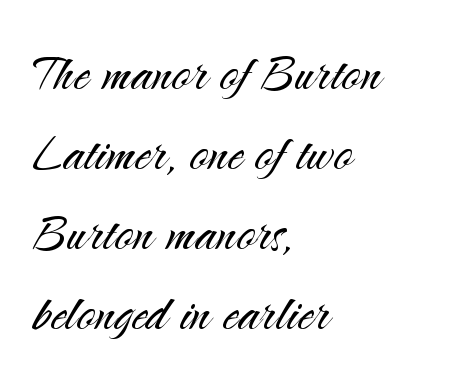
Q: Is the text bold? A: No.
Q: Is the text italic (slanted)? A: Yes.
Q: Is the typeface a serif or a sans-serif typeface? A: Sans-serif.
Q: Is the text underlined? A: No.
Q: How is the paragraph aligned? A: Left-aligned.
Q: Is the spacing between letters normal or unusually wide? A: Normal.
Q: Is the spacing between lines tight, normal or loose? A: Normal.
Q: Width (condensed, normal, or wide)? A: Normal.
Q: Stroke contrast? A: Medium.
Q: x-height? A: Small.
Q: Monospaced? A: No.
